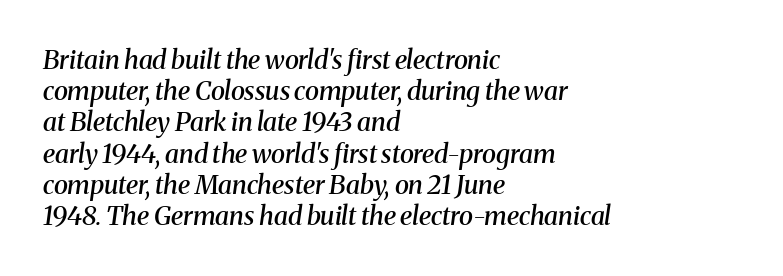
{"italic": "yes", "lean": "right", "slant_degrees": 8, "bold": "semi", "underline": "no", "align": "left", "line_spacing_ratio": 1.2, "letter_spacing": "normal", "letter_spacing_em": 0.0, "glyph_px": 26}
